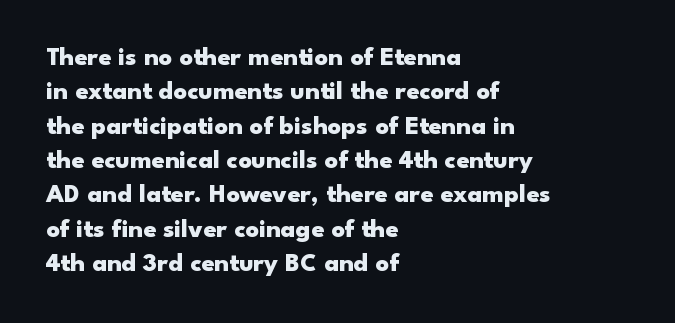
The image shows 26 px bold type, upright; set left-aligned, normal line spacing (1.32x), normal letter spacing, not underlined.
